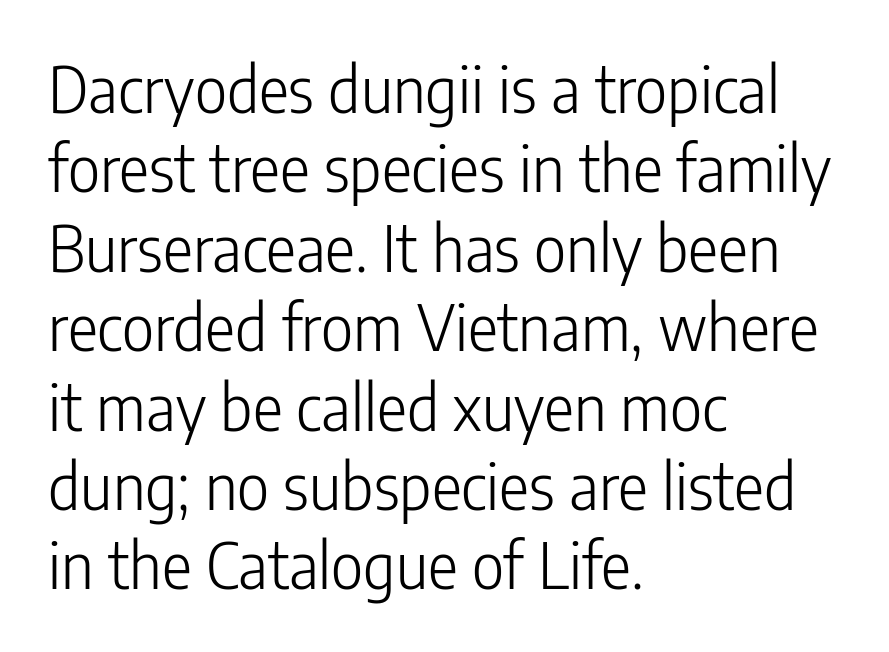
{"serif": "no", "italic": "no", "bold": "no", "weight": "light", "width": "condensed", "stroke_contrast": "low", "x_height": "medium", "monospaced": "no", "underline": "no", "align": "left", "line_spacing": "normal", "line_spacing_ratio": 1.26, "letter_spacing": "normal", "letter_spacing_em": 0.0, "glyph_px": 63}
